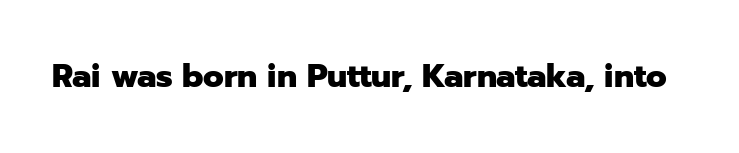
{"serif": "no", "italic": "no", "bold": "yes", "weight": "heavy", "width": "normal", "stroke_contrast": "low", "x_height": "medium", "monospaced": "no", "underline": "no", "letter_spacing": "normal", "letter_spacing_em": 0.0, "glyph_px": 32}
